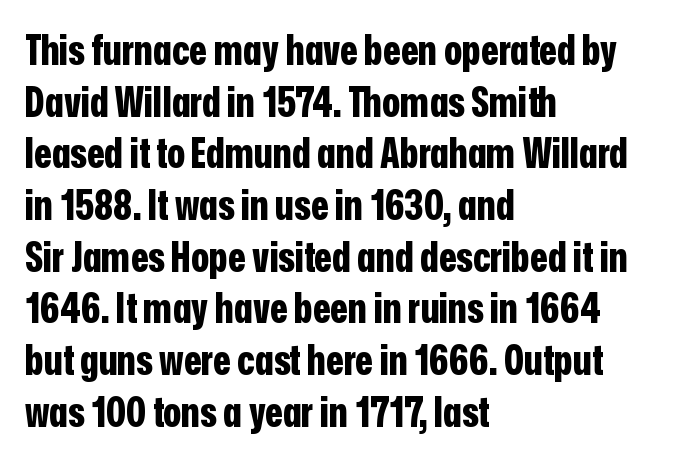
The image shows 41 px bold, condensed sans-serif type, upright; set left-aligned, normal line spacing (1.26x), normal letter spacing, not underlined; low stroke contrast and a medium x-height.
